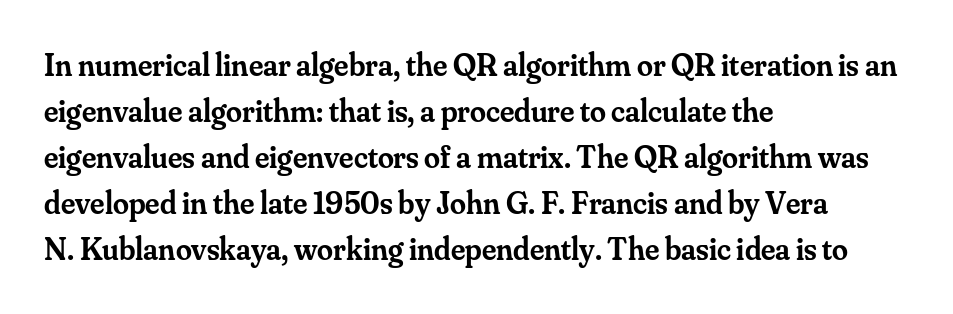
A somewhat darkened texture: the type is semibold rather than bold. Character widths vary here, with narrow letters taking less room than wide ones. The letters stand straight up with perfectly vertical stems. Alignment: flush left. If you measured baseline to baseline, you'd find a middling distance.
